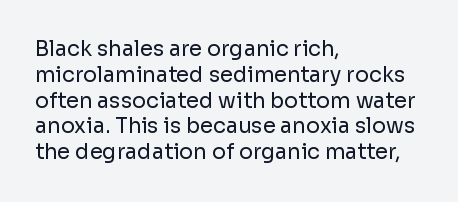
Q: Is the text bold? A: No.
Q: Is the text italic (slanted)? A: No, it is upright.
Q: Is the text underlined? A: No.
Q: How is the paragraph aligned? A: Left-aligned.
Q: Is the spacing between letters normal or unusually wide? A: Normal.
